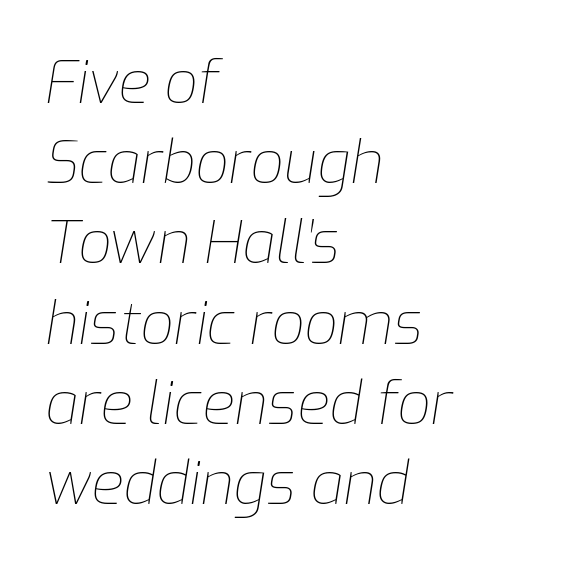
Q: Is the text bold? A: No.
Q: Is the text italic (slanted)? A: Yes, it leans right by about 9 degrees.
Q: Is the text underlined? A: No.
Q: How is the paragraph aligned? A: Left-aligned.
Q: Is the spacing between letters normal or unusually wide? A: Normal.
Q: Is the spacing between lines tight, normal or loose? A: Normal.
Q: Width (condensed, normal, or wide)? A: Normal.
Q: Stroke contrast? A: Low.
Q: x-height? A: Medium.
Q: Monospaced? A: No.
